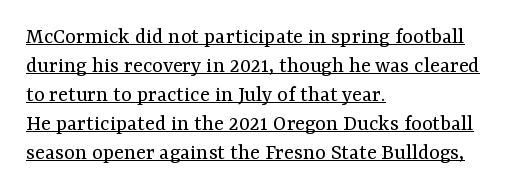
The image shows 23 px text type, upright; set left-aligned, normal line spacing (1.26x), normal letter spacing, underlined.
